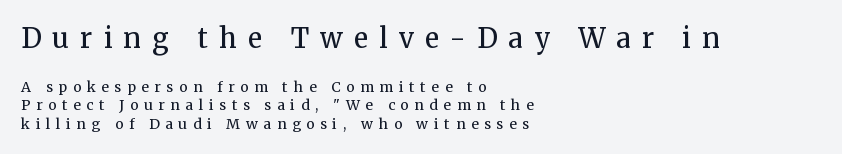
{"italic": "no", "bold": "no", "underline": "no", "align": "left", "line_spacing": "normal", "line_spacing_ratio": 1.31, "letter_spacing": "wide", "letter_spacing_em": 0.41, "larger_block": "first", "size_ratio": 1.93, "glyph_px": 27}
